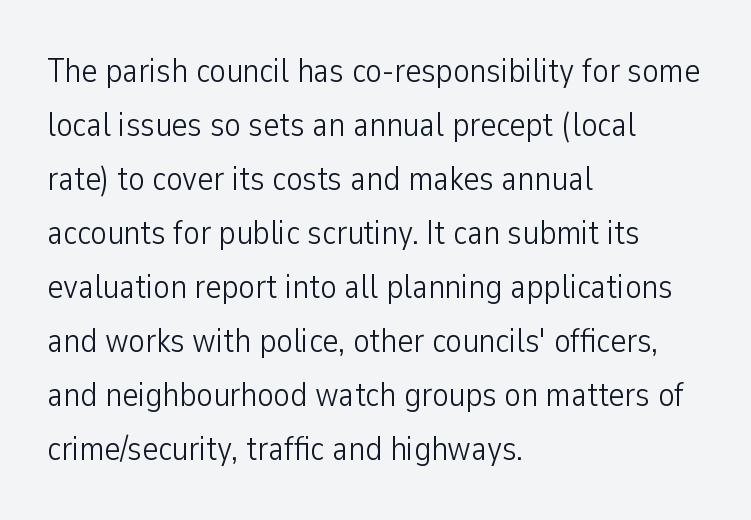
The image shows 34 px light, condensed sans-serif type, upright; set left-aligned, normal line spacing (1.59x), normal letter spacing, not underlined; low stroke contrast and a medium x-height.
